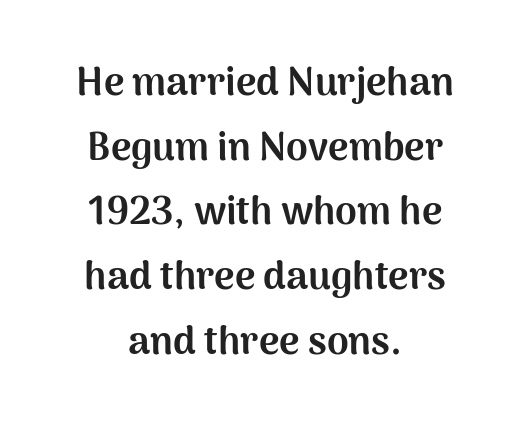
{"serif": "no", "italic": "no", "bold": "yes", "weight": "bold", "width": "normal", "stroke_contrast": "medium", "x_height": "medium", "monospaced": "no", "underline": "no", "align": "center", "line_spacing": "normal", "line_spacing_ratio": 1.66, "letter_spacing": "normal", "letter_spacing_em": 0.0, "glyph_px": 39}
